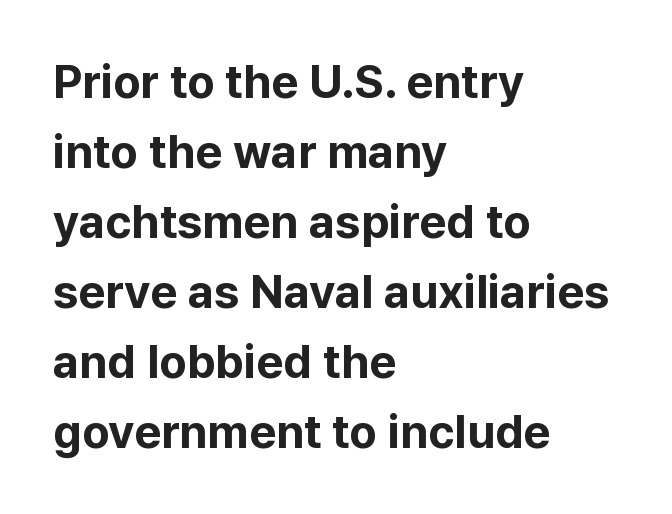
{"serif": "no", "italic": "no", "bold": "yes", "weight": "bold", "width": "normal", "stroke_contrast": "low", "x_height": "medium", "monospaced": "no", "underline": "no", "align": "left", "line_spacing": "normal", "line_spacing_ratio": 1.49, "letter_spacing": "normal", "letter_spacing_em": 0.0, "glyph_px": 47}
